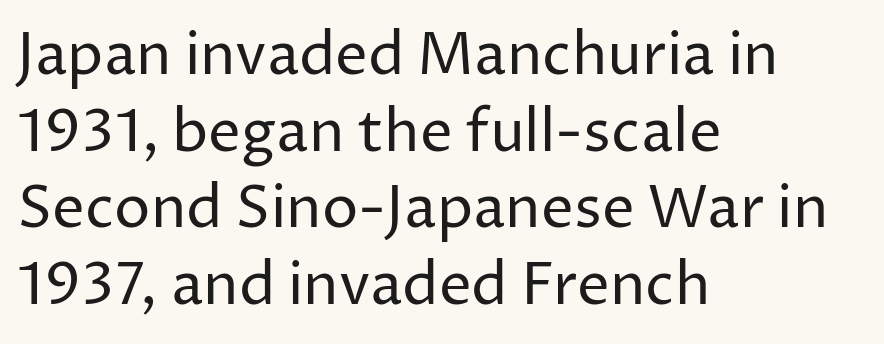
{"serif": "no", "italic": "no", "bold": "no", "weight": "regular", "width": "normal", "stroke_contrast": "low", "x_height": "medium", "monospaced": "no", "underline": "no", "align": "left", "line_spacing": "normal", "line_spacing_ratio": 1.32, "letter_spacing": "normal", "letter_spacing_em": 0.0, "glyph_px": 58}
